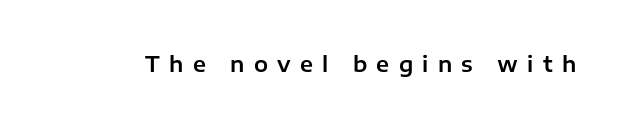
The image shows 21 px text type, upright; set unusually wide letter spacing (+0.44 em), not underlined.
